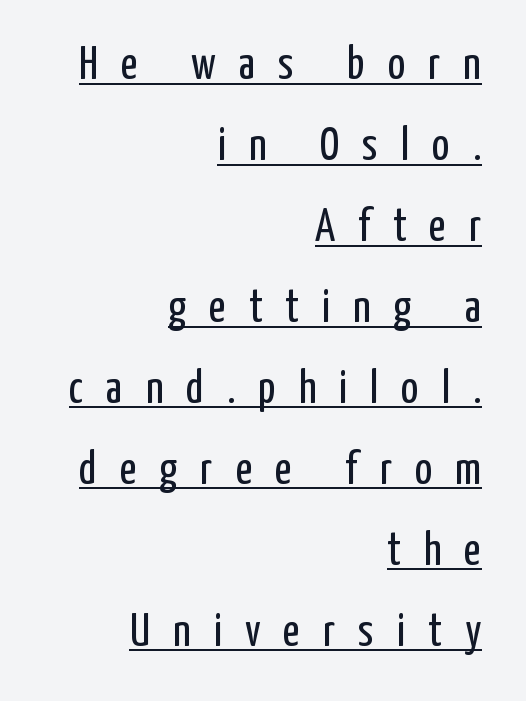
Where is the straight margin? On the right. The weight tops out at a normal text grade. These lines were composed using upright roman letters. Someone cranked the tracking dial way up on this one. The passage shown is typed in a proportional face where columns would drift. The rendering shows plain stroke endings on the letterforms — a sans-serif design.
